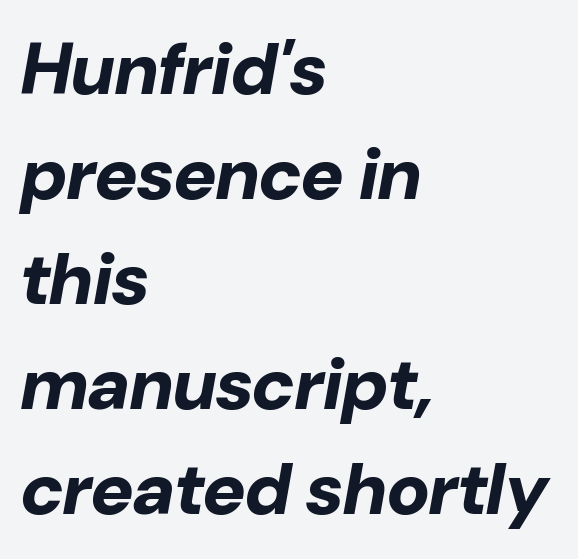
The image shows 73 px bold type, italic (leaning right); set left-aligned, normal line spacing (1.44x), normal letter spacing, not underlined; low stroke contrast and a medium x-height.
